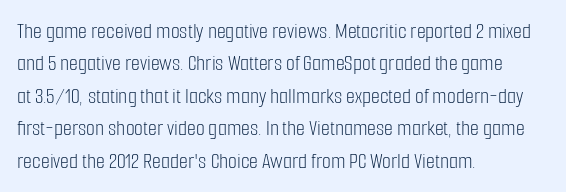
{"italic": "no", "bold": "no", "underline": "no", "align": "left", "line_spacing": "normal", "line_spacing_ratio": 1.41, "letter_spacing": "normal", "letter_spacing_em": 0.0, "glyph_px": 23}
